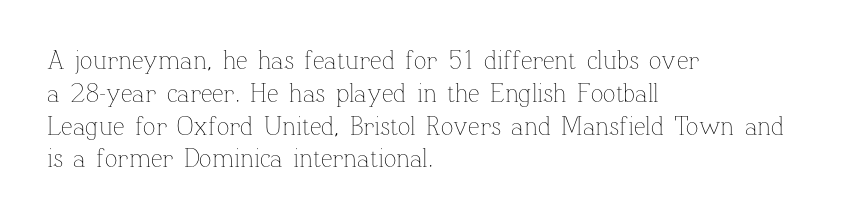
Q: Is the text bold? A: No.
Q: Is the text italic (slanted)? A: No, it is upright.
Q: Is the text underlined? A: No.
Q: How is the paragraph aligned? A: Left-aligned.
Q: Is the spacing between letters normal or unusually wide? A: Normal.
Q: Is the spacing between lines tight, normal or loose? A: Normal.
